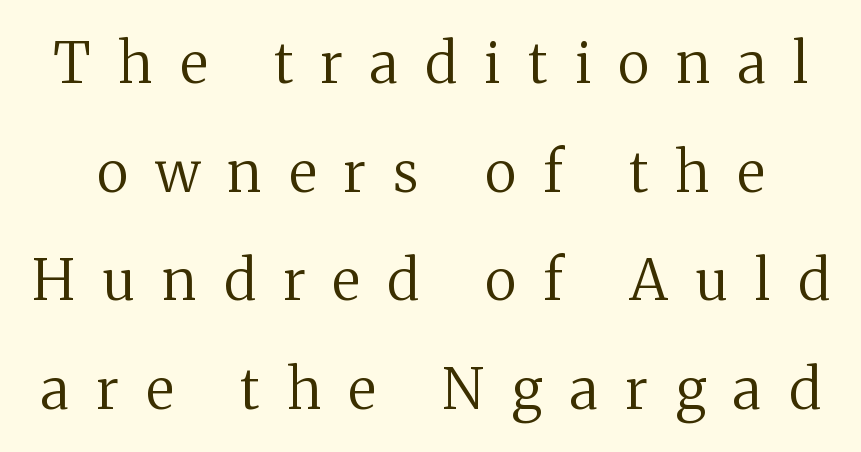
The vertical gap from one line to the next is large. Descenders are the only things crossing below the line. No extra ink here — the face is not bold. Here the designer chose a conventional face with non-uniform glyph widths. If you drew a line through each stem, it would be perfectly vertical. The characters display serif detailing at their extremities.
